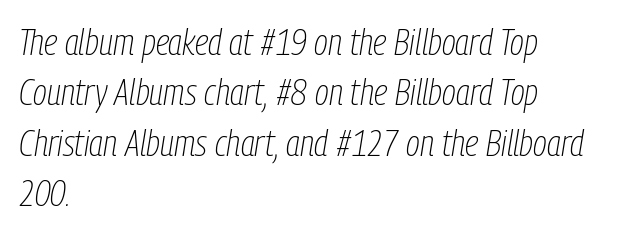
Q: Is the text bold? A: No.
Q: Is the text italic (slanted)? A: Yes, it leans right by about 9 degrees.
Q: Is the text underlined? A: No.
Q: How is the paragraph aligned? A: Left-aligned.
Q: Is the spacing between letters normal or unusually wide? A: Normal.
Q: Is the spacing between lines tight, normal or loose? A: Normal.
Q: Width (condensed, normal, or wide)? A: Condensed.
Q: Stroke contrast? A: Low.
Q: x-height? A: Medium.
Q: Monospaced? A: No.
